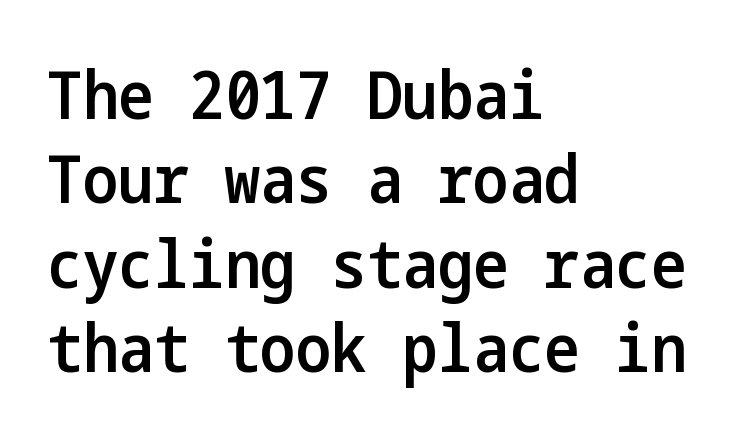
The image shows 67 px semibold, condensed sans-serif type, upright; set left-aligned, normal line spacing (1.26x), normal letter spacing, not underlined; low stroke contrast and a medium x-height.
